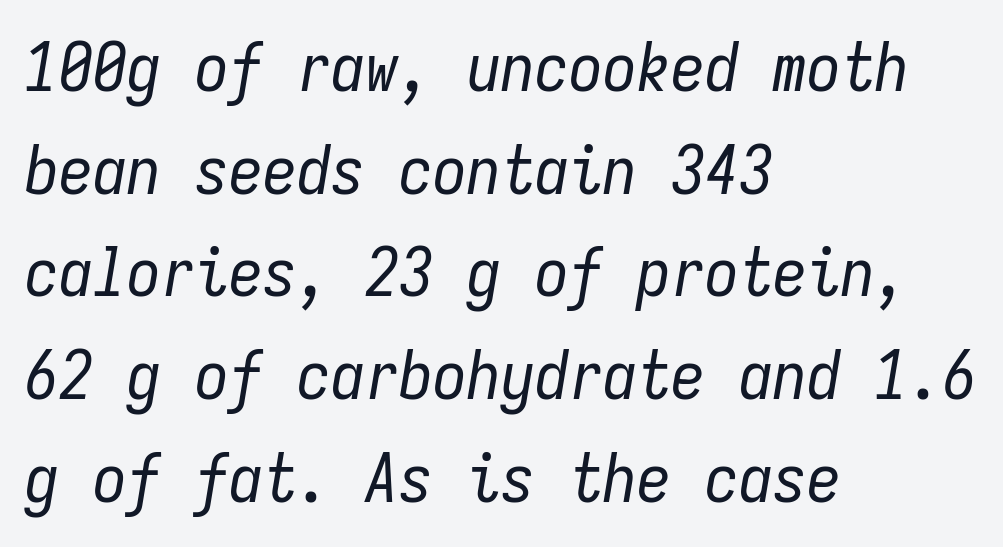
The image shows 68 px regular-weight, condensed type, italic (leaning right), monospaced; set left-aligned, normal line spacing (1.51x), normal letter spacing, not underlined; low stroke contrast and a medium x-height.
